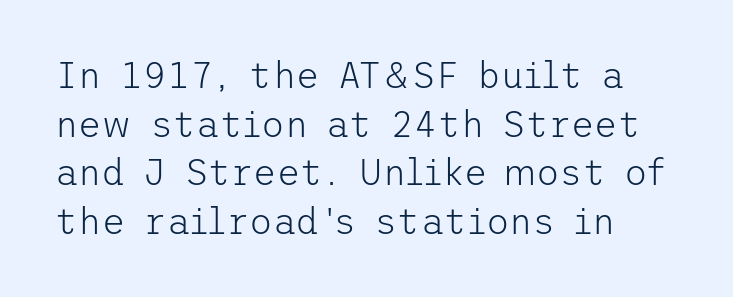
The image shows 36 px light sans-serif type, upright; set left-aligned, normal line spacing (1.35x), normal letter spacing, not underlined; low stroke contrast and a medium x-height.
